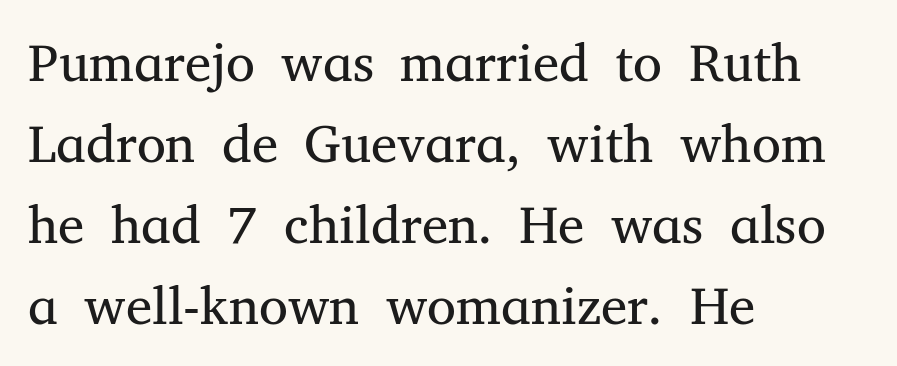
The image shows 53 px regular-weight serif type, upright; set left-aligned, normal line spacing (1.53x), normal letter spacing, not underlined; medium stroke contrast and a medium x-height.
